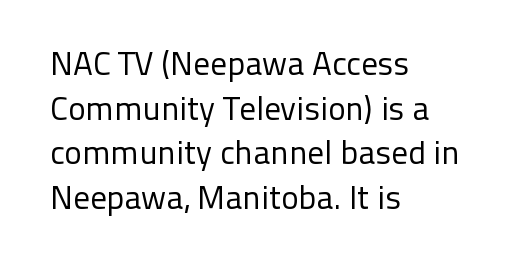
Q: Is the text bold? A: No.
Q: Is the text italic (slanted)? A: No, it is upright.
Q: Is the typeface a serif or a sans-serif typeface? A: Sans-serif.
Q: Is the text underlined? A: No.
Q: How is the paragraph aligned? A: Left-aligned.
Q: Is the spacing between letters normal or unusually wide? A: Normal.
Q: Is the spacing between lines tight, normal or loose? A: Normal.
Q: Width (condensed, normal, or wide)? A: Normal.
Q: Stroke contrast? A: Low.
Q: x-height? A: Medium.
Q: Monospaced? A: No.
